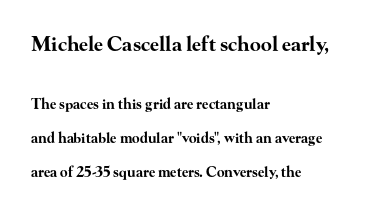
The image shows 20 px bold type, upright; set left-aligned, loose line spacing (2.42x), normal letter spacing, not underlined; the first (top) block is 1.43x larger.
